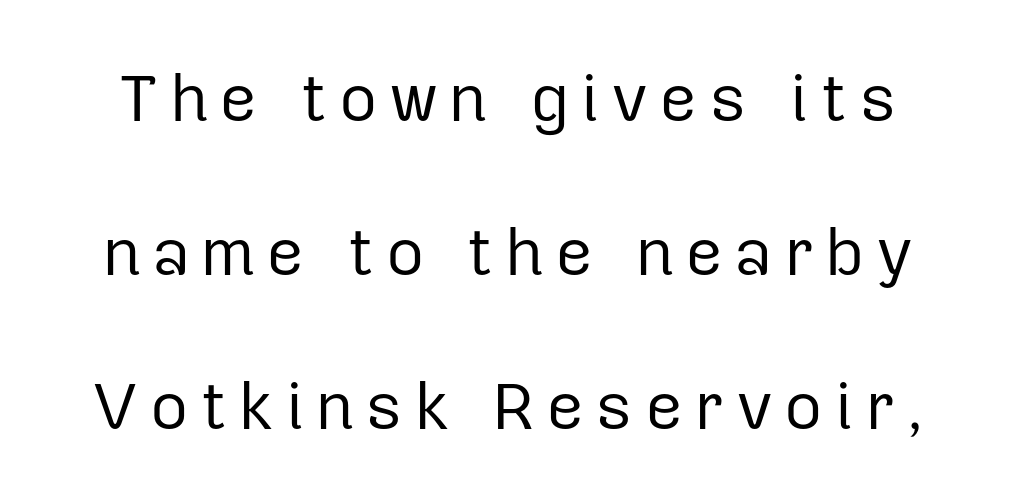
The image shows 66 px regular-weight sans-serif type, upright; set loose line spacing (2.33x), not underlined; low stroke contrast and a medium x-height.
